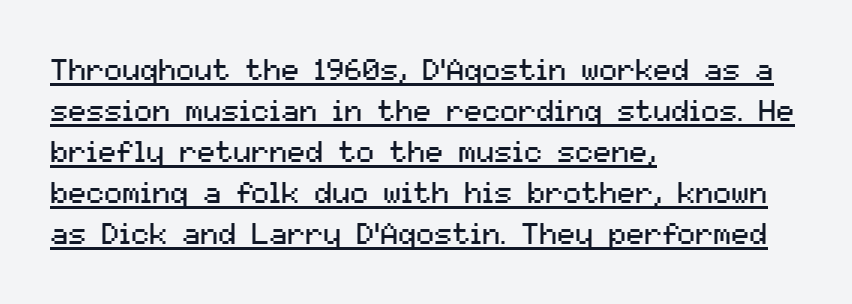
Whoever set this chose a conventional vertical rhythm. The letters carry no serifs — their stems end cleanly without finishing strokes. These characters rest on top of a visible drawn line. Every stem runs plumb, perpendicular to the baseline. These glyphs show unthickened strokes, regular width or finer. The passage shown has conventional tracking throughout.
